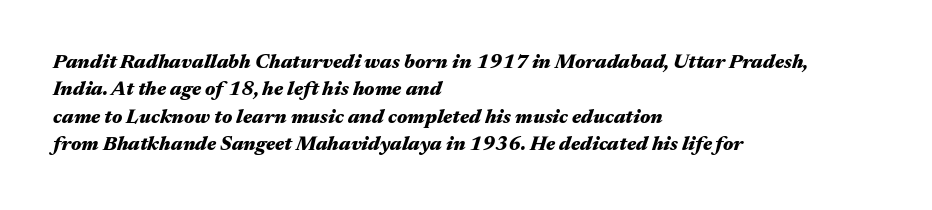
{"italic": "yes", "lean": "right", "slant_degrees": 17, "bold": "yes", "underline": "no", "align": "left", "line_spacing": "normal", "line_spacing_ratio": 1.37, "letter_spacing": "normal", "letter_spacing_em": 0.0, "glyph_px": 20}
